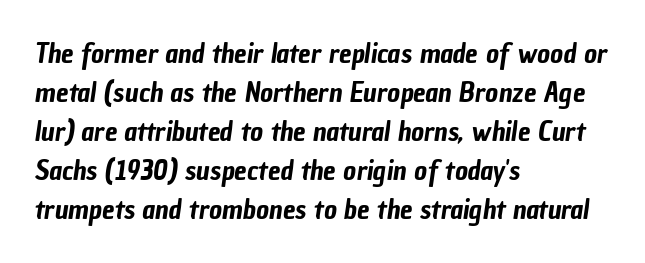
{"serif": "no", "width": "condensed", "stroke_contrast": "low", "x_height": "medium", "monospaced": "no", "underline": "no", "align": "left", "line_spacing": "normal", "line_spacing_ratio": 1.39, "letter_spacing": "normal", "letter_spacing_em": 0.0, "glyph_px": 28}
